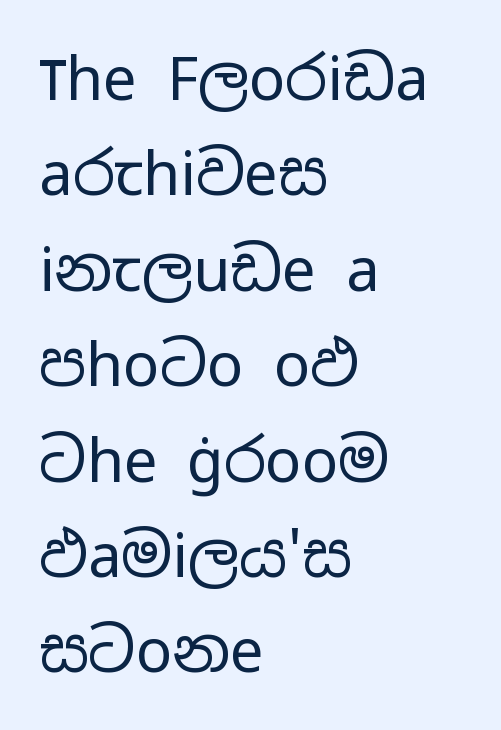
The weight tops out at a normal text grade. Normally led — the rows are evenly, conventionally spaced. In terms of letterform style, serifs are entirely absent. The letters stand upright; this is a roman face. Plain, unruled lines of type.
